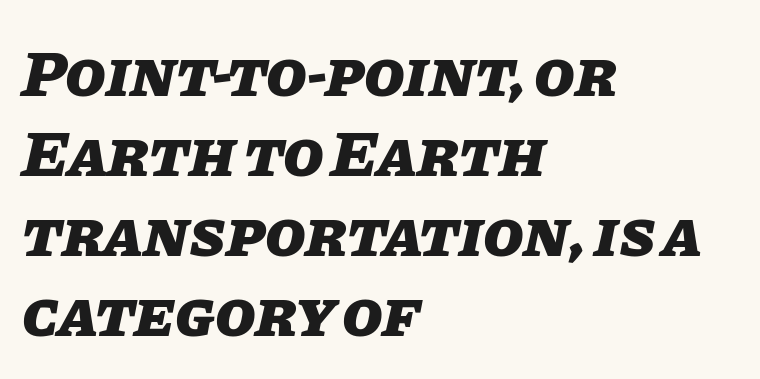
Line starts are locked; line ends wander. This sample has the flowing, uneven cadence of proportional lettering. The zone under the glyphs is completely vacant. A dark, heavy texture on the line: the type is bold.
